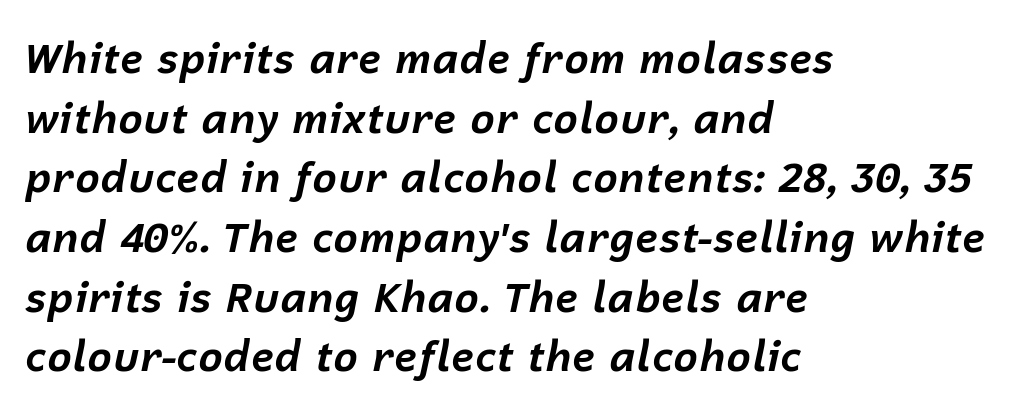
The image shows 42 px bold type, italic (leaning right); set left-aligned, normal line spacing (1.42x), normal letter spacing, not underlined; low stroke contrast and a medium x-height.
